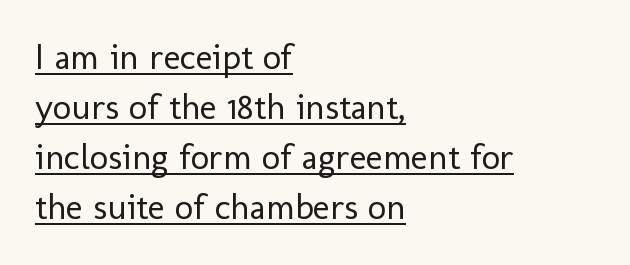
Tracking value appears to be zero — textbook default spacing. The lines in this sample share a left origin and differ only in where they stop. The letterforms sit at book weight or below. The rendering uses a moderate line-height, typical for paragraphs.
